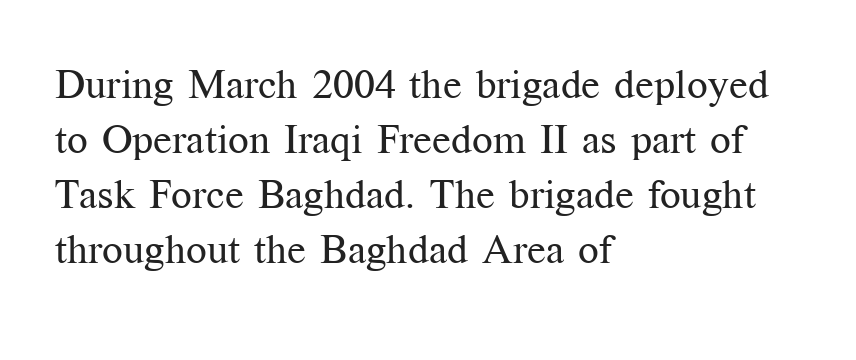
{"serif": "yes", "italic": "no", "bold": "no", "weight": "regular", "width": "normal", "stroke_contrast": "medium", "x_height": "medium", "monospaced": "no", "underline": "no", "align": "left", "line_spacing": "normal", "line_spacing_ratio": 1.34, "letter_spacing": "normal", "letter_spacing_em": 0.0, "glyph_px": 41}
